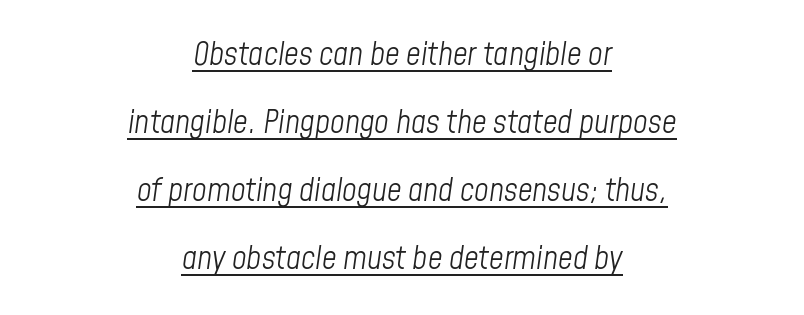
{"italic": "yes", "lean": "right", "slant_degrees": 8, "bold": "no", "weight": "light", "width": "condensed", "stroke_contrast": "low", "x_height": "medium", "monospaced": "no", "underline": "yes", "align": "center", "line_spacing": "loose", "line_spacing_ratio": 2.12, "letter_spacing": "normal", "letter_spacing_em": 0.0, "glyph_px": 32}
